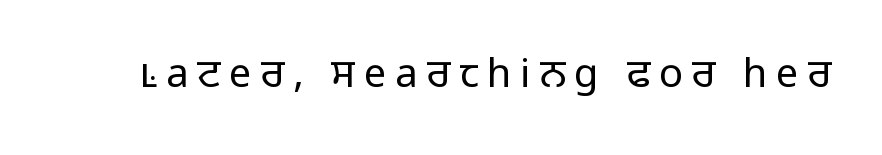
{"serif": "no", "italic": "no", "bold": "no", "weight": "light", "width": "normal", "stroke_contrast": "low", "x_height": "medium", "monospaced": "no", "underline": "no", "letter_spacing": "wide", "letter_spacing_em": 0.22, "glyph_px": 40}
